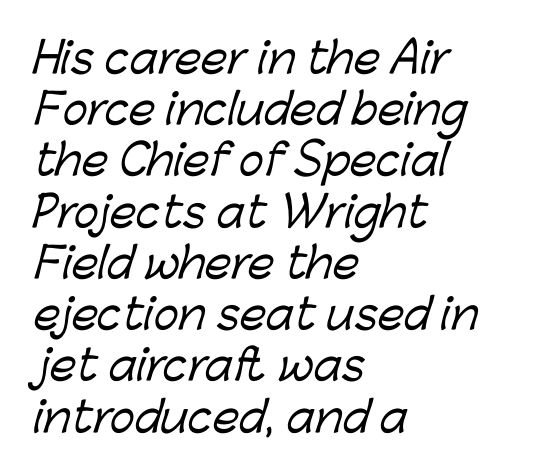
The zone under the glyphs is completely vacant. Does the copy run flush right? No — it runs flush left. This sample uses plain, unmodified letter spacing. This sample has the flowing, uneven cadence of proportional lettering.
